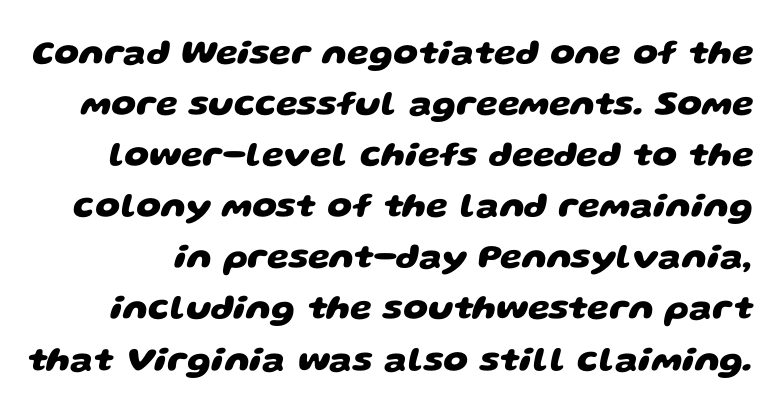
The image shows 35 px heavy, wide sans-serif type; set normal line spacing (1.46x), normal letter spacing, not underlined; low stroke contrast and a large x-height.
